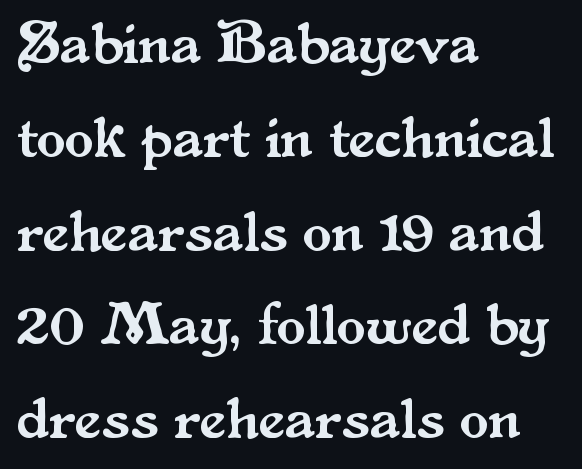
Stroke terminals: seriffed. It's the straight-up-and-down kind of type. Underline: absent. Short note: letters normally spaced. The rows are spaced the way most documents space them.
